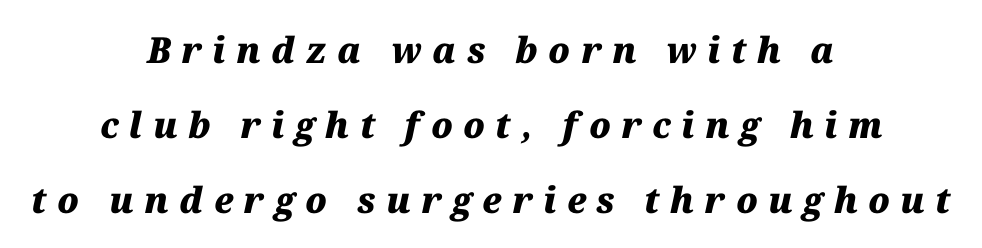
The lettering tilts uniformly, giving the passage an italic look. The gaps between neighbouring characters are conspicuously large. Leftover space on each line is divided equally before and after the words. The strip under each line holds only bare page. Heft: maximum for text — a bold. In terms of leading, this rendering errs on the spacious side.
